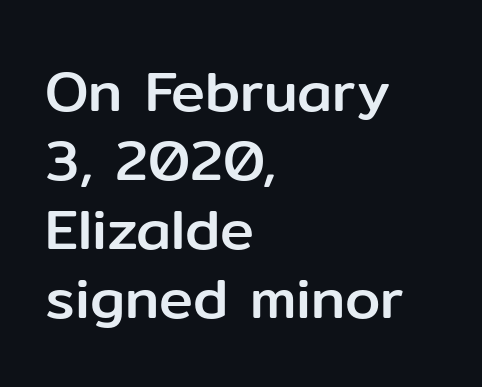
Unlike a traditional serif, this face leaves its strokes unadorned. Is there any slant? The stems are plumb. These lines stack with their left ends in a neat column. The face used here is proportionally spaced, like ordinary book or web type.
